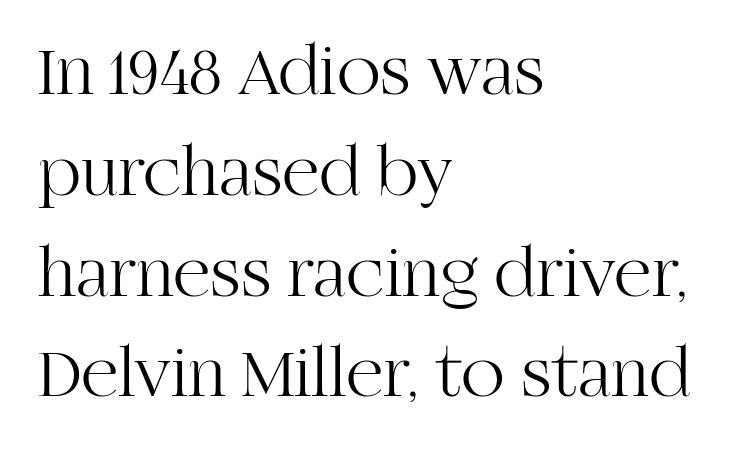
The image shows 72 px light serif type, upright; set left-aligned, normal line spacing (1.4x), normal letter spacing, not underlined; high stroke contrast and a large x-height.
